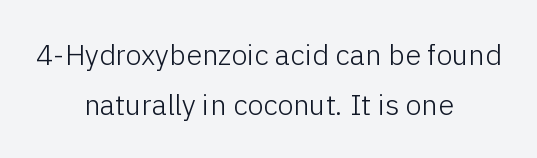
{"serif": "no", "italic": "no", "bold": "no", "weight": "light", "width": "normal", "stroke_contrast": "low", "x_height": "medium", "monospaced": "no", "underline": "no", "align": "center", "line_spacing_ratio": 1.72, "letter_spacing": "normal", "letter_spacing_em": 0.0, "glyph_px": 29}
